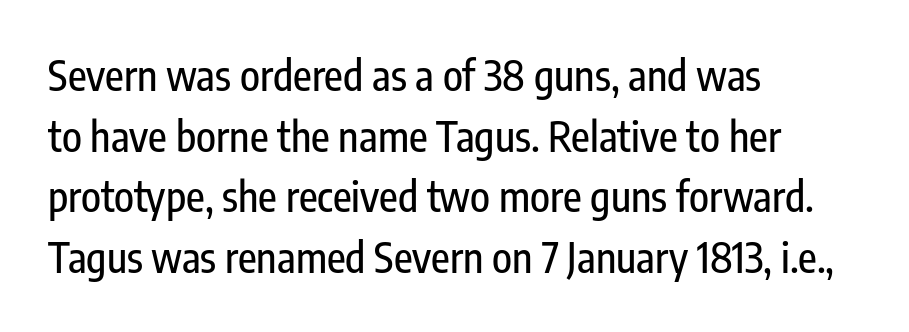
The axis of the letterforms is exactly vertical. Honestly, the row spacing looks completely unremarkable. Each row of text sits above clean, open space. Proportional: the letters do not fall into vertical columns. Typographically, this falls in the sans-serif category.
